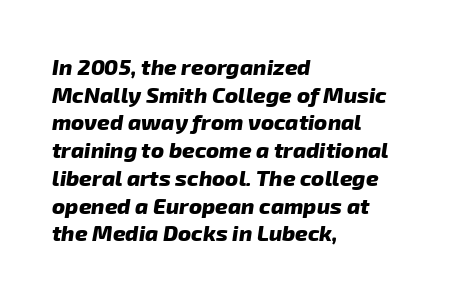
The image shows 22 px bold type; set left-aligned, normal line spacing (1.26x), normal letter spacing, not underlined.
